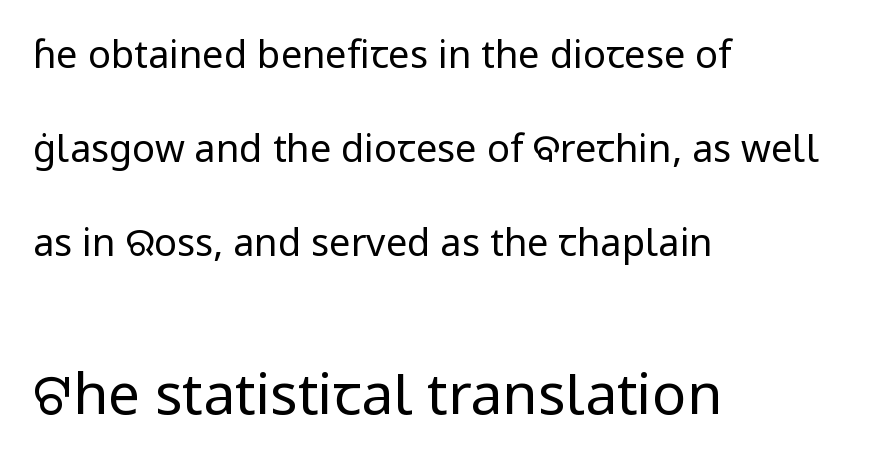
Q: Is the text bold? A: No.
Q: Is the text italic (slanted)? A: No, it is upright.
Q: Is the typeface a serif or a sans-serif typeface? A: Sans-serif.
Q: Is the text underlined? A: No.
Q: How is the paragraph aligned? A: Left-aligned.
Q: Is the spacing between letters normal or unusually wide? A: Normal.
Q: Is the spacing between lines tight, normal or loose? A: Loose.
Q: Which block of text is set in a larger size, the first (top) or the second (bottom)? A: The second (bottom) one.
Q: Width (condensed, normal, or wide)? A: Normal.
Q: Stroke contrast? A: Low.
Q: x-height? A: Medium.
Q: Monospaced? A: No.
